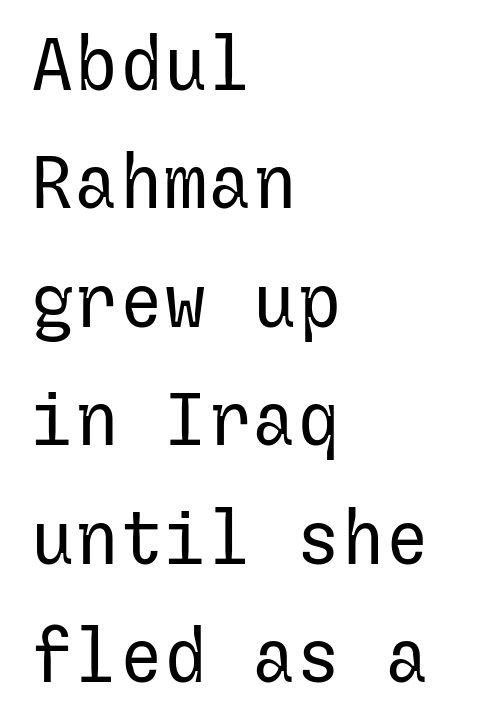
{"serif": "no", "italic": "no", "bold": "no", "weight": "regular", "width": "normal", "stroke_contrast": "low", "x_height": "medium", "underline": "no", "align": "left", "line_spacing": "normal", "line_spacing_ratio": 1.6, "letter_spacing": "normal", "letter_spacing_em": 0.0, "glyph_px": 74}
